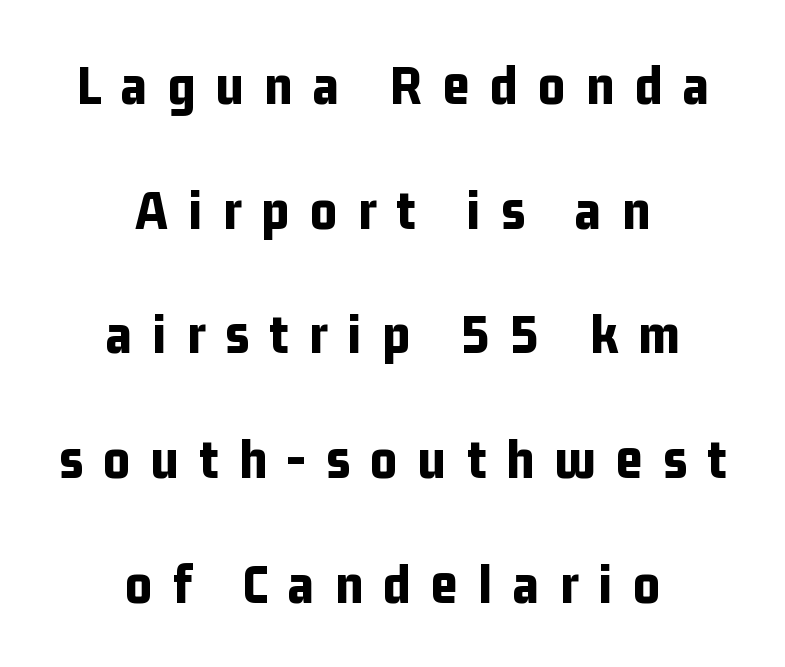
The image shows 58 px bold, condensed sans-serif type, upright; set centered, loose line spacing (2.15x), unusually wide letter spacing (+0.35 em), not underlined; low stroke contrast and a medium x-height.
